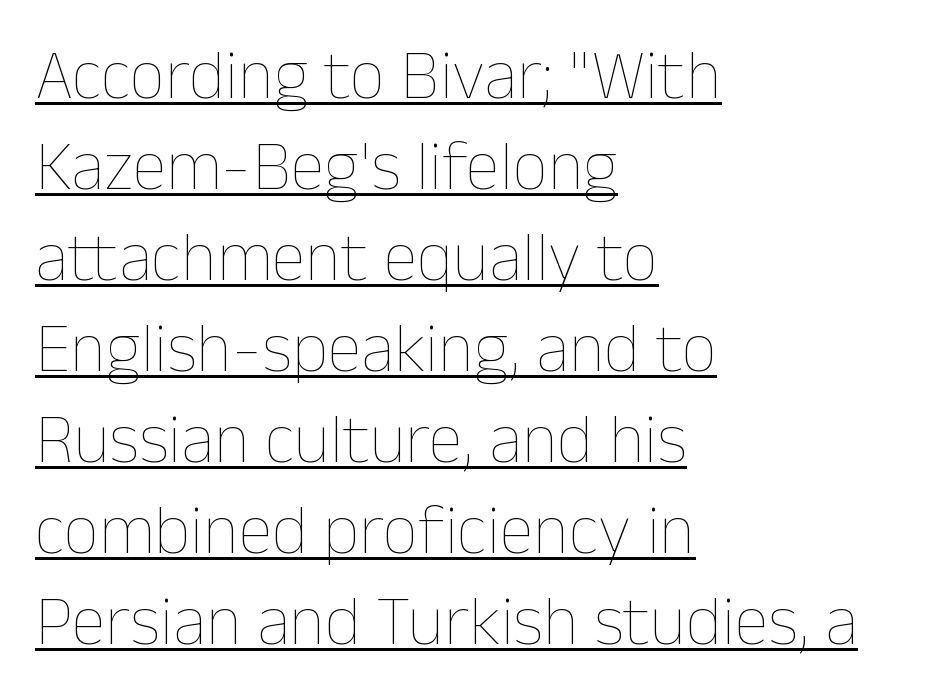
What stands out about the letter spacing? Nothing — it is the standard amount. The characters are drawn with everyday or finer stroke widths. Decoration check: the copy is underlined. One-word summary of the alignment: left. The type sits square on the baseline with zero lean.
